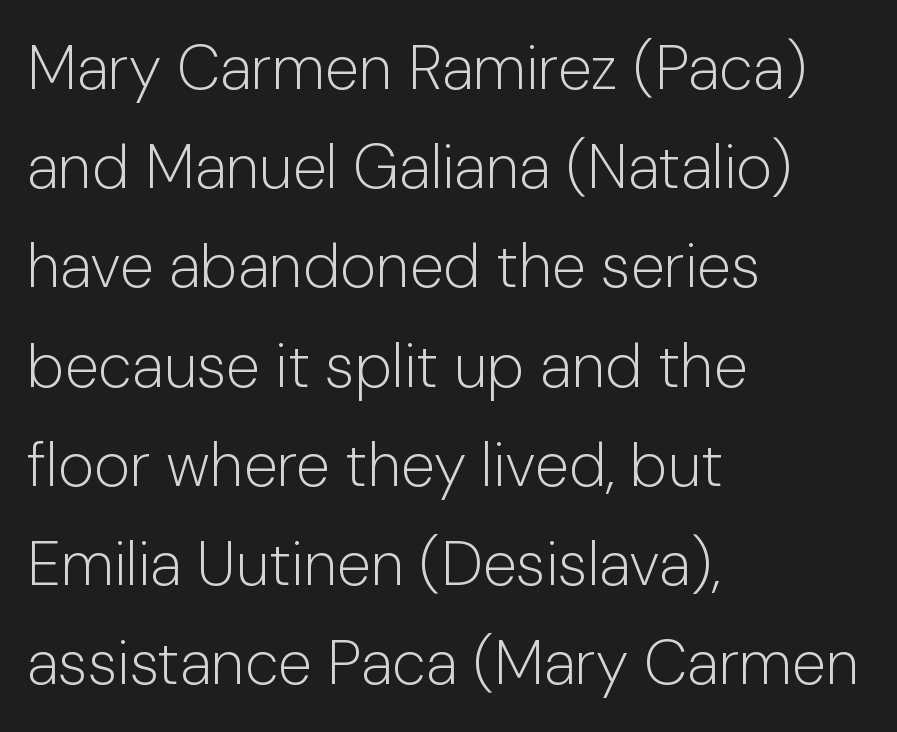
The image shows 62 px light sans-serif type, upright; set left-aligned, normal line spacing (1.6x), normal letter spacing, not underlined; low stroke contrast and a medium x-height.
